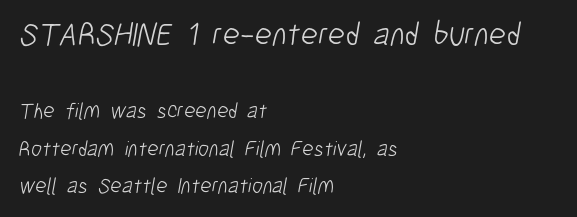
{"serif": "no", "bold": "no", "weight": "light", "width": "condensed", "stroke_contrast": "low", "x_height": "medium", "monospaced": "no", "underline": "no", "align": "left", "line_spacing": "normal", "line_spacing_ratio": 1.7, "letter_spacing": "normal", "letter_spacing_em": 0.0, "larger_block": "first", "size_ratio": 1.5, "glyph_px": 33}
